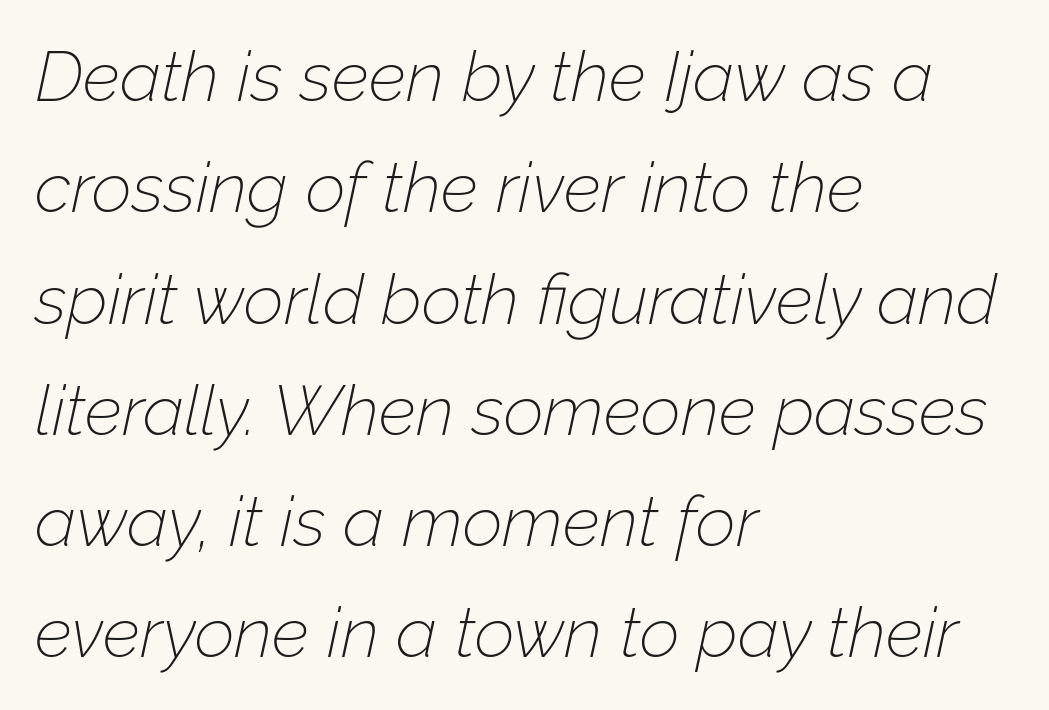
The image shows 70 px thin type, italic (leaning right); set left-aligned, normal line spacing (1.59x), normal letter spacing, not underlined; low stroke contrast and a medium x-height.
